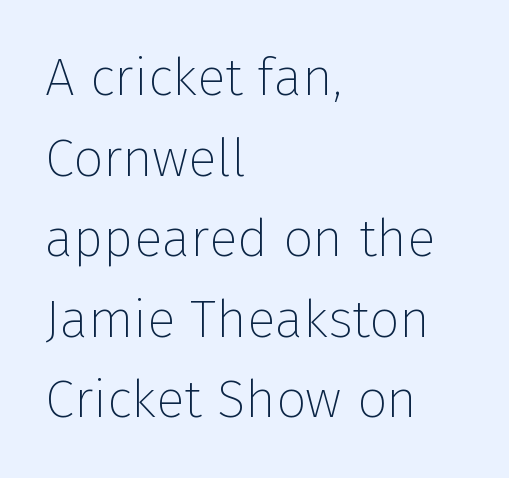
{"serif": "no", "italic": "no", "bold": "no", "weight": "thin", "width": "normal", "stroke_contrast": "low", "x_height": "medium", "monospaced": "no", "underline": "no", "align": "left", "line_spacing": "normal", "line_spacing_ratio": 1.52, "letter_spacing": "normal", "letter_spacing_em": 0.0, "glyph_px": 53}
